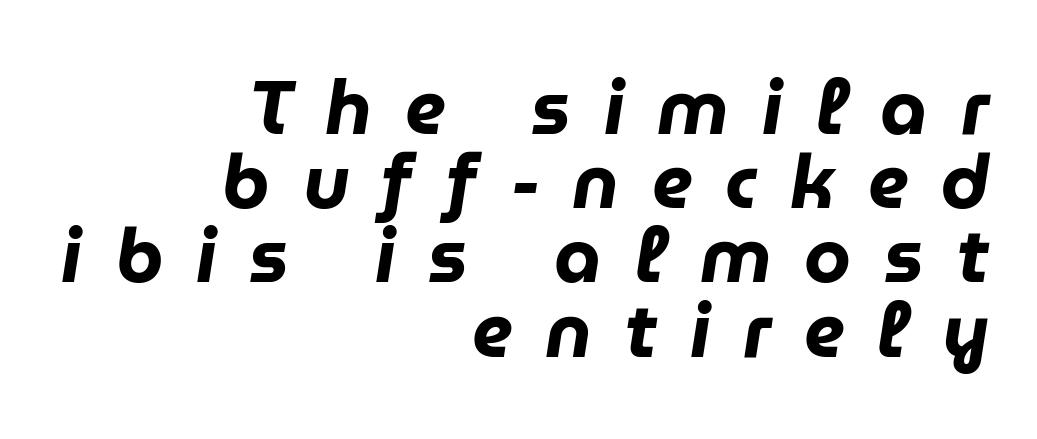
The image shows 75 px heavy type, italic (leaning right); set right-aligned, tight line spacing (0.99x), unusually wide letter spacing (+0.44 em), not underlined; low stroke contrast and a medium x-height.
